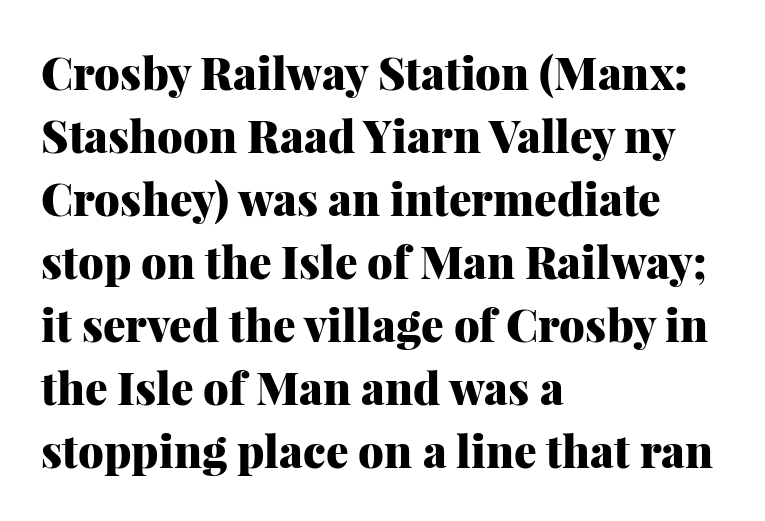
The strokes are fattened all the way to bold. The typography opts for an upright posture over an oblique one. A typesetter would call this zero additional tracking. The rag falls on the right side of this text block.
